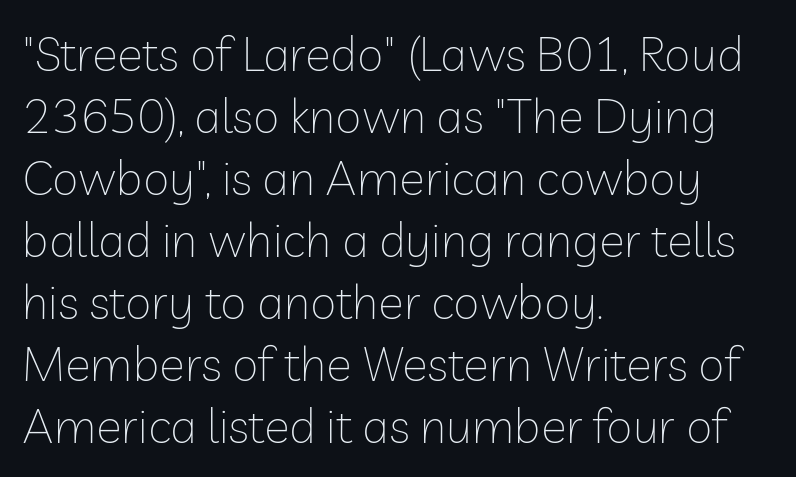
Vertical stems look standard width or narrower in stroke. A clean baseline with only descenders dipping below it. Designer's note — italics off, roman on. Stroke terminals: plain, sans-serif.
